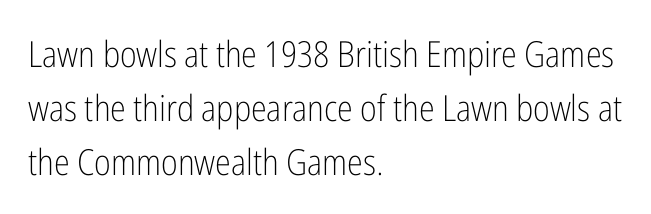
Reading down the block, your eye returns to a fixed left position each line. The zone under the glyphs is completely vacant. The letterforms sit shoulder to shoulder at normal distance. Does the type have serifs? No, each stem ends abruptly. Summary of weight: not heavy and not bold.
